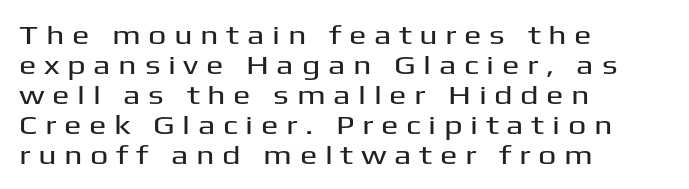
The image shows 26 px text type, upright; set left-aligned, tight line spacing (1.15x), unusually wide letter spacing (+0.29 em), not underlined.
